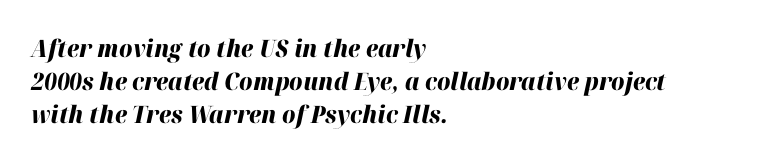
These lines stack with their left ends in a neat column. Characters are canted at an angle relative to the baseline's perpendicular. Rule under the text: the space is simply empty. A typesetter would call this leading conventional body-copy spacing.
